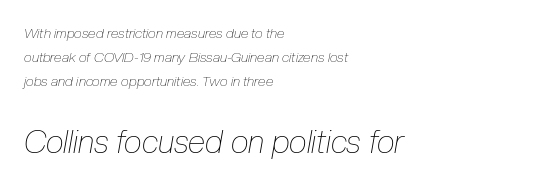
Q: Is the text bold? A: No.
Q: Is the text italic (slanted)? A: Yes, it leans right by about 10 degrees.
Q: Is the text underlined? A: No.
Q: How is the paragraph aligned? A: Left-aligned.
Q: Is the spacing between letters normal or unusually wide? A: Normal.
Q: Which block of text is set in a larger size, the first (top) or the second (bottom)? A: The second (bottom) one.
Q: Width (condensed, normal, or wide)? A: Condensed.
Q: Stroke contrast? A: Low.
Q: x-height? A: Medium.
Q: Monospaced? A: No.
